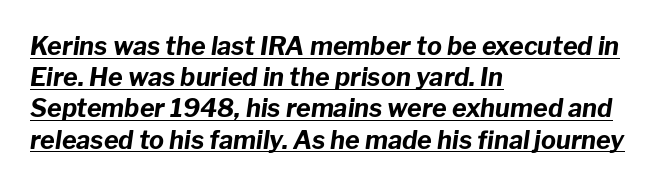
{"italic": "yes", "lean": "right", "slant_degrees": 8, "bold": "yes", "underline": "yes", "align": "left", "line_spacing": "normal", "line_spacing_ratio": 1.25, "letter_spacing": "normal", "letter_spacing_em": 0.0, "glyph_px": 25}
